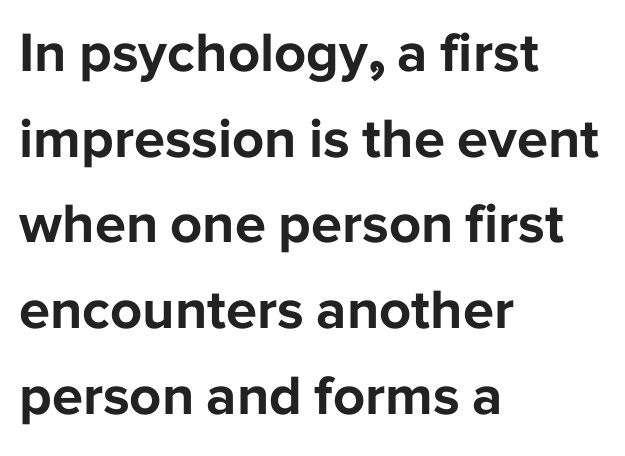
The image shows 56 px bold sans-serif type, upright; set left-aligned, normal line spacing (1.53x), normal letter spacing, not underlined; low stroke contrast and a medium x-height.
